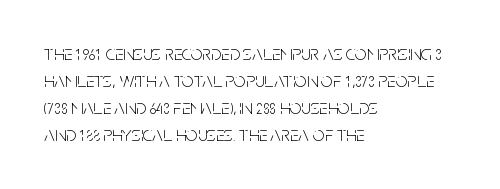
{"italic": "no", "bold": "no", "underline": "no", "align": "left", "line_spacing": "normal", "line_spacing_ratio": 1.28, "letter_spacing": "normal", "letter_spacing_em": 0.0, "glyph_px": 21}
